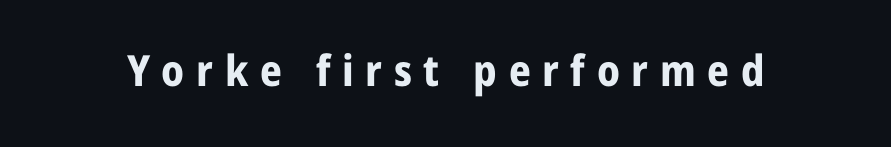
{"serif": "no", "italic": "no", "bold": "yes", "weight": "bold", "width": "condensed", "stroke_contrast": "low", "x_height": "large", "monospaced": "no", "underline": "no", "letter_spacing": "wide", "letter_spacing_em": 0.27, "glyph_px": 43}
